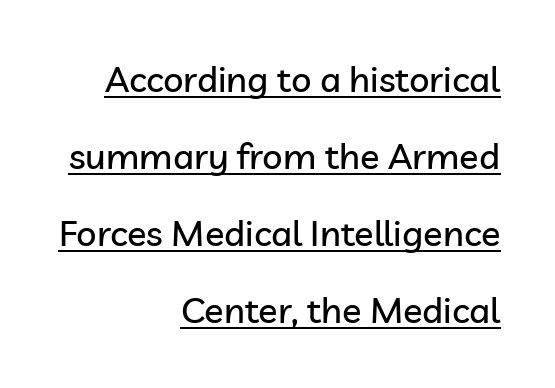
Caption: standard tracking, unaltered. Are there feet on the stems? There aren't — it's a sans. Has an underline been added? It has. Characters remain perfectly vertical along every line.
